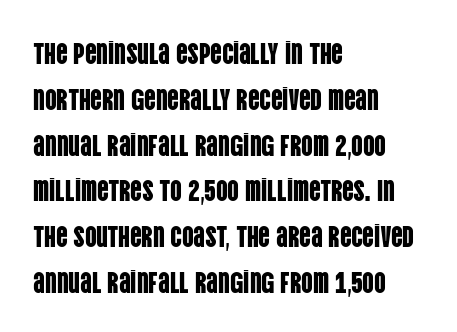
Posture: upright roman. Leading matches the norm, producing a regular column. Decoration check: the copy has no underline. Is the block centered? No — it sits flush against the left margin. This rendering leaves character spacing at its baseline value.
